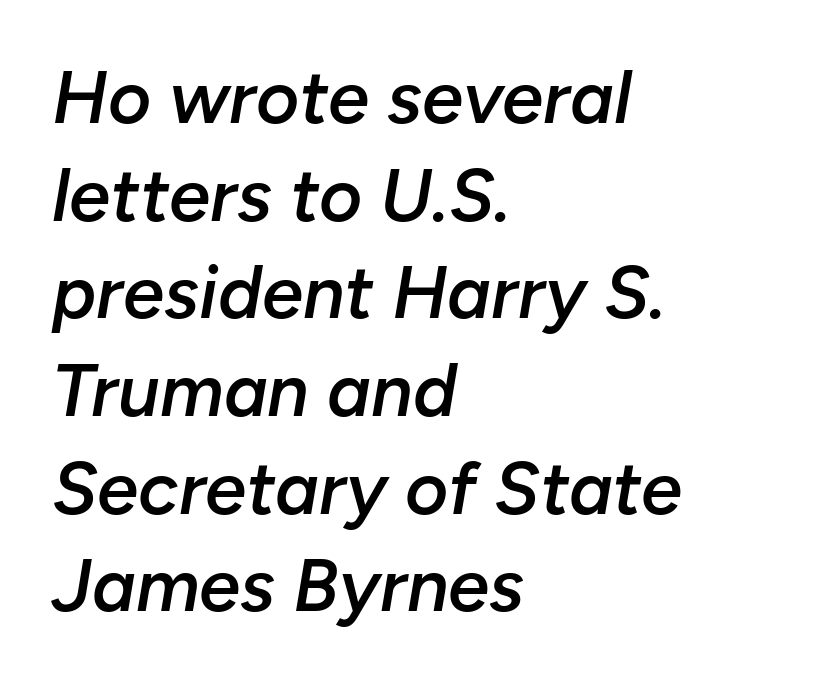
The image shows 74 px semibold type, italic (leaning right); set left-aligned, normal line spacing (1.32x), normal letter spacing, not underlined; low stroke contrast and a medium x-height.
